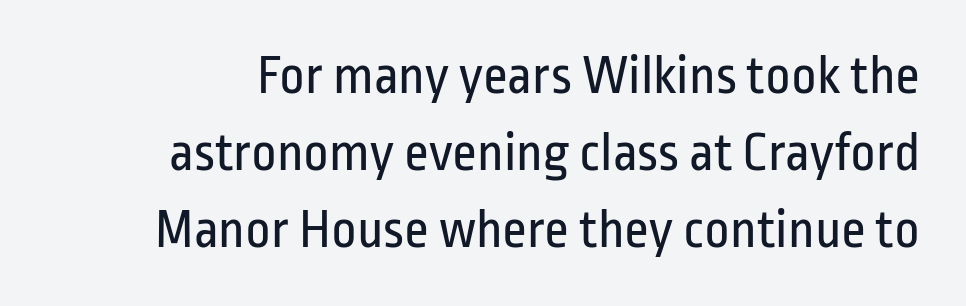
The image shows 55 px regular-weight, condensed sans-serif type, upright; set normal line spacing (1.4x), normal letter spacing, not underlined; low stroke contrast and a medium x-height.
